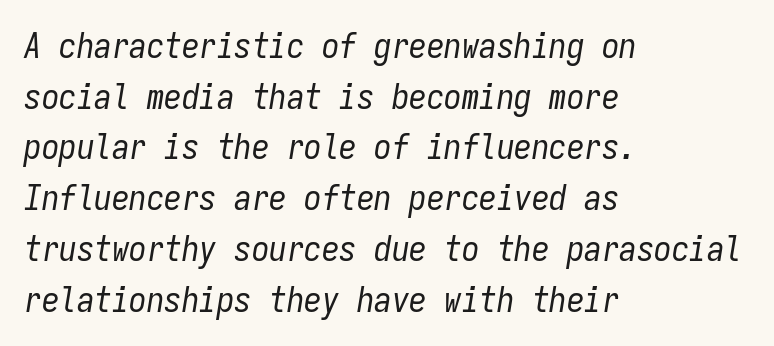
Q: Is the text bold? A: No.
Q: Is the text italic (slanted)? A: Yes, it leans right by about 9 degrees.
Q: Is the text underlined? A: No.
Q: How is the paragraph aligned? A: Left-aligned.
Q: Is the spacing between letters normal or unusually wide? A: Normal.
Q: Is the spacing between lines tight, normal or loose? A: Normal.
Q: Width (condensed, normal, or wide)? A: Condensed.
Q: Stroke contrast? A: Low.
Q: x-height? A: Medium.
Q: Monospaced? A: Yes.
